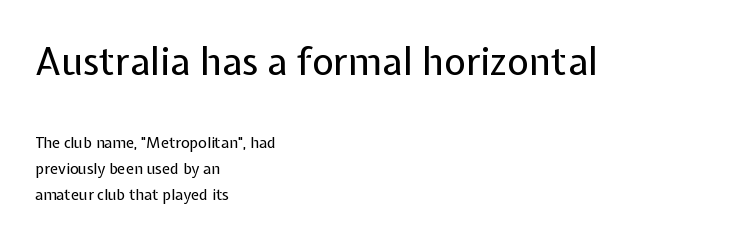
{"serif": "no", "italic": "no", "bold": "no", "weight": "regular", "width": "normal", "stroke_contrast": "low", "x_height": "medium", "monospaced": "no", "underline": "no", "align": "left", "line_spacing_ratio": 1.74, "letter_spacing": "normal", "letter_spacing_em": 0.0, "larger_block": "first", "size_ratio": 2.53, "glyph_px": 38}
